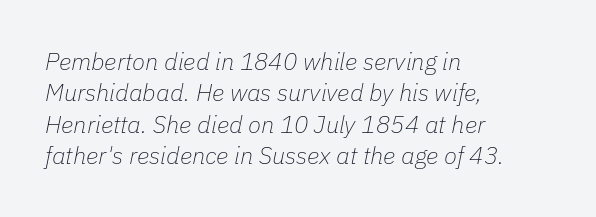
The characters are drawn with everyday or finer stroke widths. Posture: slanted. This block has exactly the height ordinary leading produces. Each word holds together tightly as a unit, with standard inter-letter gaps. Short and long lines alike share a common starting point at left.
